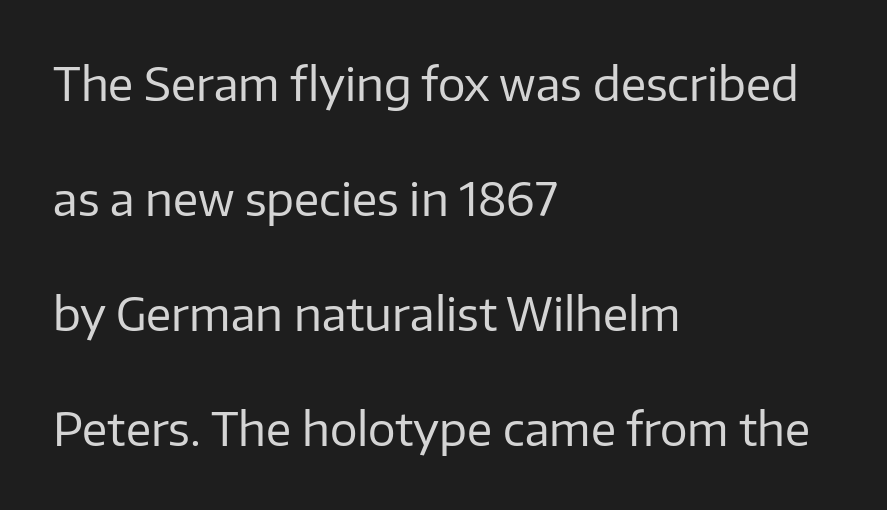
Q: Is the text bold? A: No.
Q: Is the text italic (slanted)? A: No, it is upright.
Q: Is the typeface a serif or a sans-serif typeface? A: Sans-serif.
Q: Is the text underlined? A: No.
Q: How is the paragraph aligned? A: Left-aligned.
Q: Is the spacing between letters normal or unusually wide? A: Normal.
Q: Is the spacing between lines tight, normal or loose? A: Loose.
Q: Width (condensed, normal, or wide)? A: Normal.
Q: Stroke contrast? A: Low.
Q: x-height? A: Medium.
Q: Monospaced? A: No.
